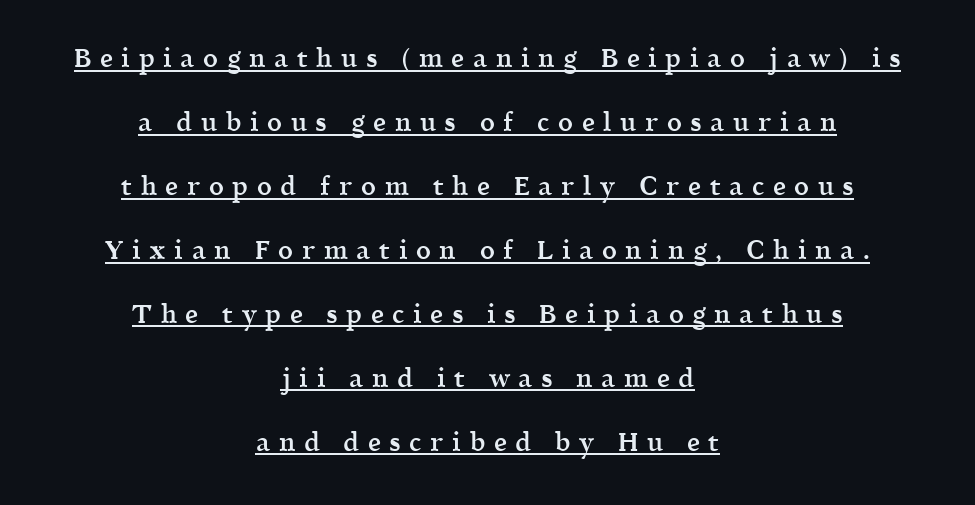
The image shows 26 px text type, upright; set centered, loose line spacing (2.46x), unusually wide letter spacing (+0.33 em), underlined.
